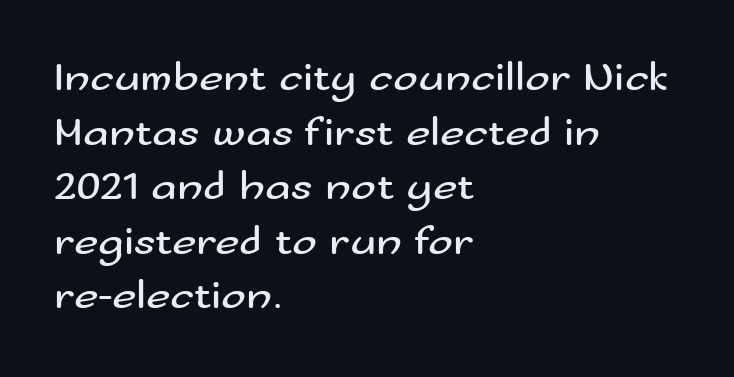
Q: Is the text bold? A: No.
Q: Is the text italic (slanted)? A: No, it is upright.
Q: Is the typeface a serif or a sans-serif typeface? A: Sans-serif.
Q: Is the text underlined? A: No.
Q: How is the paragraph aligned? A: Left-aligned.
Q: Is the spacing between letters normal or unusually wide? A: Normal.
Q: Is the spacing between lines tight, normal or loose? A: Normal.
Q: Width (condensed, normal, or wide)? A: Wide.
Q: Stroke contrast? A: Medium.
Q: x-height? A: Small.
Q: Monospaced? A: No.
